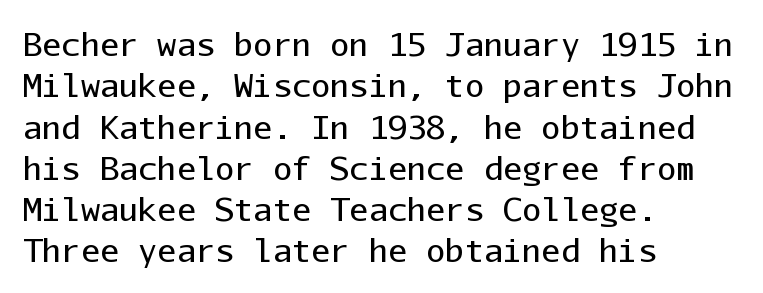
{"serif": "no", "italic": "no", "bold": "no", "weight": "regular", "width": "normal", "stroke_contrast": "low", "x_height": "medium", "monospaced": "yes", "underline": "no", "align": "left", "line_spacing": "normal", "line_spacing_ratio": 1.29, "letter_spacing": "normal", "letter_spacing_em": 0.0, "glyph_px": 32}
